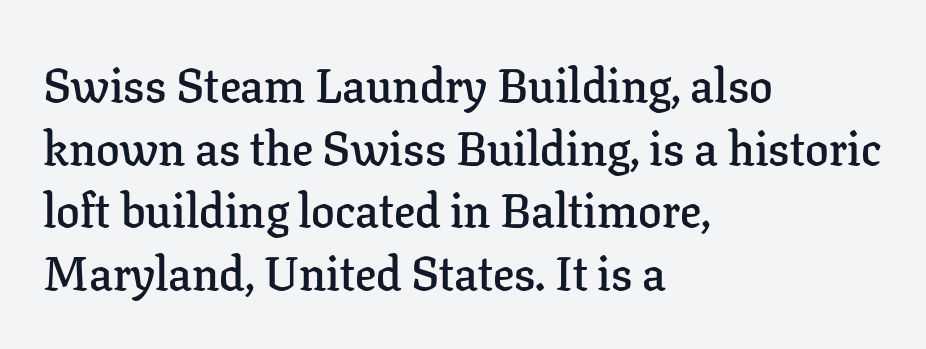
The image shows 47 px semibold serif type, upright; set left-aligned, normal line spacing (1.33x), normal letter spacing, not underlined; low stroke contrast and a medium x-height.
